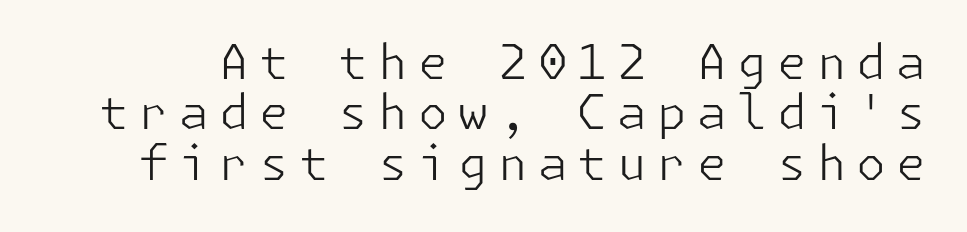
Q: Is the text bold? A: No.
Q: Is the text italic (slanted)? A: No, it is upright.
Q: Is the typeface a serif or a sans-serif typeface? A: Sans-serif.
Q: Is the text underlined? A: No.
Q: Is the spacing between letters normal or unusually wide? A: Unusually wide.
Q: Is the spacing between lines tight, normal or loose? A: Tight.
Q: Width (condensed, normal, or wide)? A: Normal.
Q: Stroke contrast? A: Low.
Q: x-height? A: Medium.
